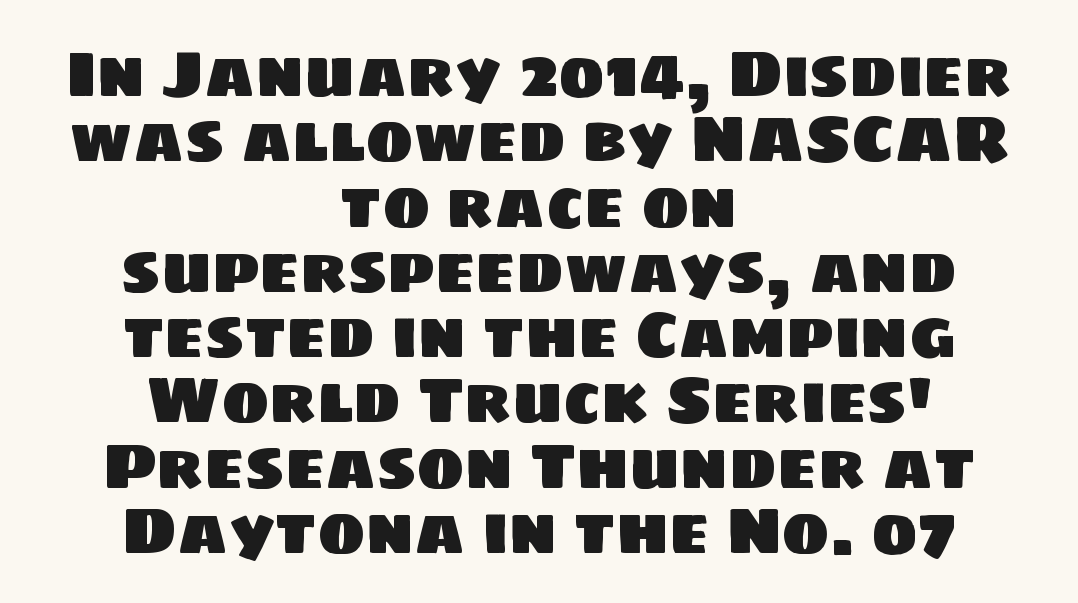
Serifs: no, the terminals of the letterforms are clean. Here the glyphs are tracked normally, forming tight word shapes. Looks like regular typesetting: each glyph gets only the width it needs. Compared with a flush-left layout, this one balances lines on the center instead. Successive baselines arrive quickly, one right under another. The string is rendered with underlining switched off.
